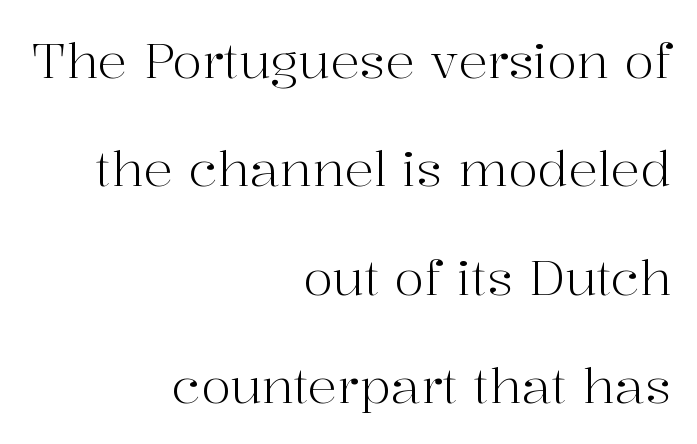
{"serif": "yes", "italic": "no", "bold": "no", "weight": "light", "width": "normal", "stroke_contrast": "high", "x_height": "medium", "monospaced": "no", "underline": "no", "align": "right", "line_spacing": "loose", "line_spacing_ratio": 2.21, "letter_spacing": "normal", "letter_spacing_em": 0.0, "glyph_px": 49}
